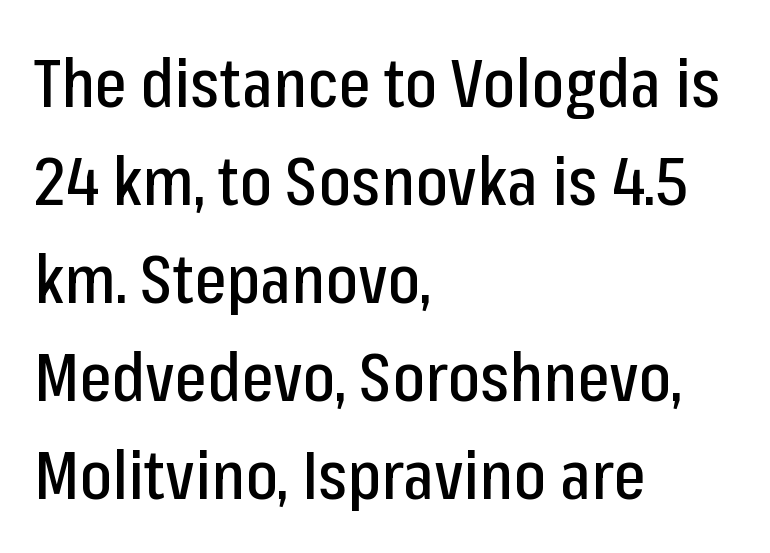
Q: Is the text italic (slanted)? A: No, it is upright.
Q: Is the typeface a serif or a sans-serif typeface? A: Sans-serif.
Q: Is the text underlined? A: No.
Q: How is the paragraph aligned? A: Left-aligned.
Q: Is the spacing between letters normal or unusually wide? A: Normal.
Q: Is the spacing between lines tight, normal or loose? A: Normal.
Q: Width (condensed, normal, or wide)? A: Condensed.
Q: Stroke contrast? A: Low.
Q: x-height? A: Medium.
Q: Monospaced? A: No.
